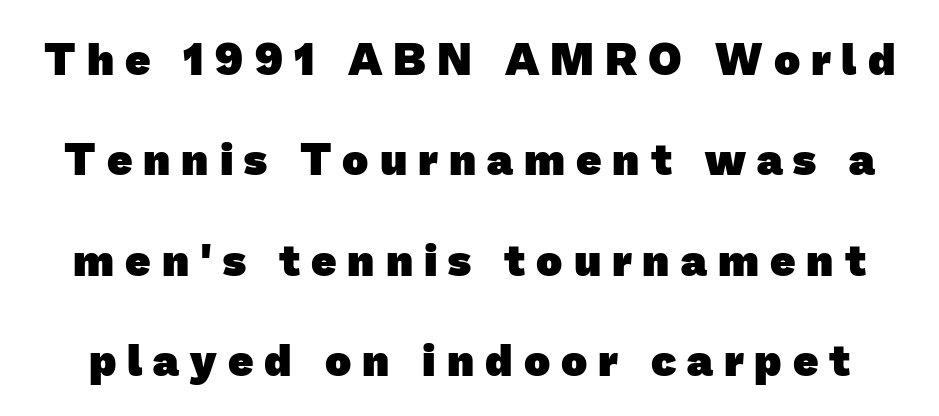
The image shows 44 px heavy sans-serif type; set loose line spacing (2.28x), unusually wide letter spacing (+0.25 em), not underlined; low stroke contrast and a medium x-height.
